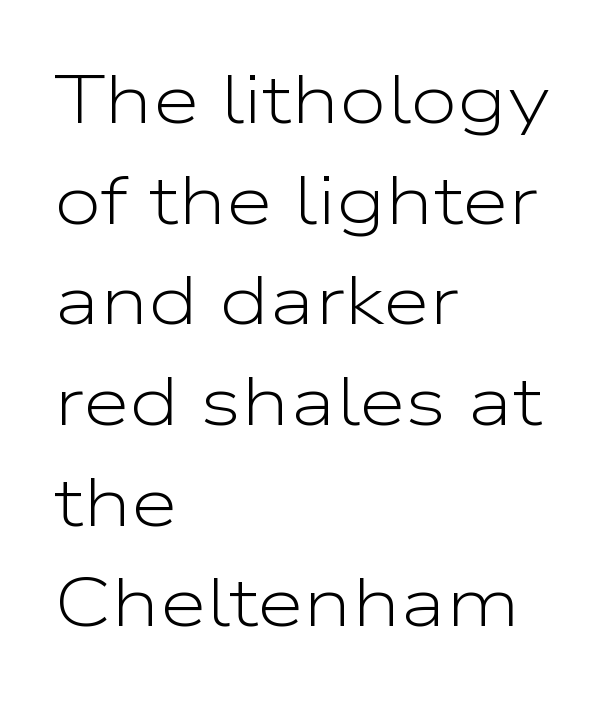
The image shows 68 px light, wide sans-serif type, upright; set left-aligned, normal line spacing (1.48x), normal letter spacing, not underlined; low stroke contrast and a medium x-height.
